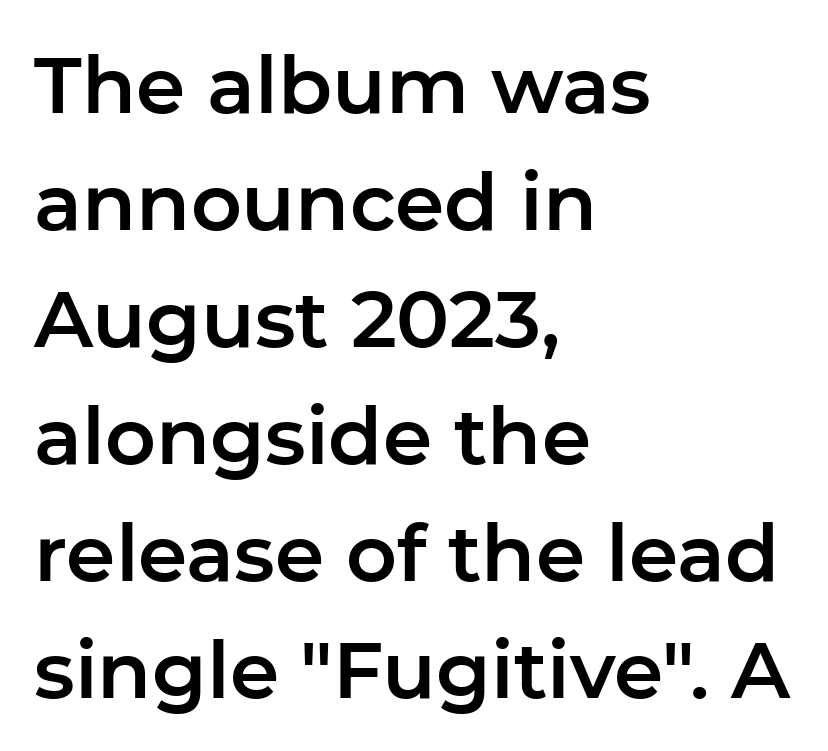
The image shows 79 px sans-serif type, upright; set left-aligned, normal line spacing (1.48x), normal letter spacing, not underlined; low stroke contrast and a medium x-height.
